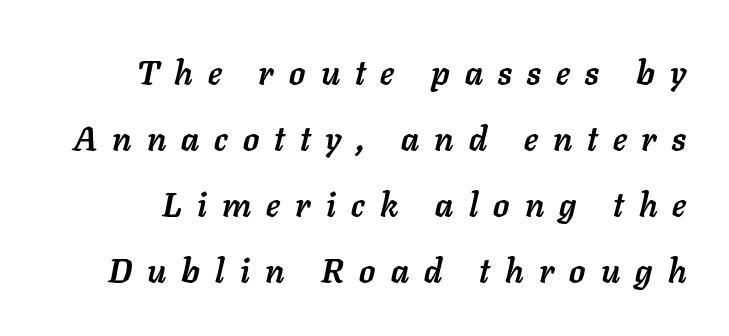
{"italic": "yes", "lean": "right", "slant_degrees": 11, "bold": "yes", "weight": "semibold", "width": "normal", "stroke_contrast": "low", "x_height": "medium", "monospaced": "no", "underline": "no", "line_spacing": "loose", "line_spacing_ratio": 2.0, "letter_spacing": "wide", "letter_spacing_em": 0.46, "glyph_px": 33}
